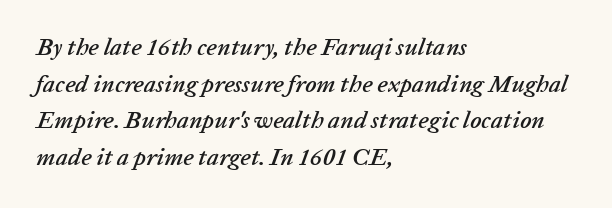
Q: Is the text italic (slanted)? A: Yes, it leans right by about 20 degrees.
Q: Is the text underlined? A: No.
Q: How is the paragraph aligned? A: Left-aligned.
Q: Is the spacing between letters normal or unusually wide? A: Normal.
Q: Is the spacing between lines tight, normal or loose? A: Normal.
